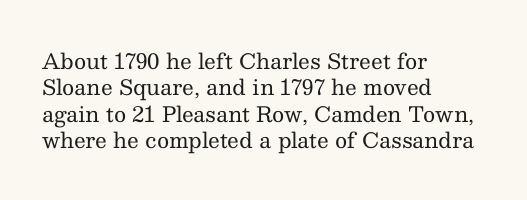
{"italic": "no", "bold": "no", "underline": "no", "align": "left", "line_spacing": "normal", "line_spacing_ratio": 1.26, "letter_spacing": "normal", "letter_spacing_em": 0.0, "glyph_px": 21}
